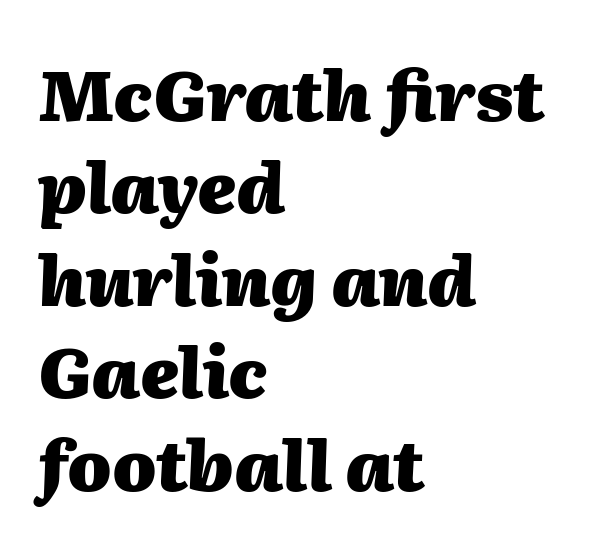
The image shows 70 px heavy type, italic (leaning right); set left-aligned, normal line spacing (1.32x), normal letter spacing, not underlined; medium stroke contrast and a medium x-height.
